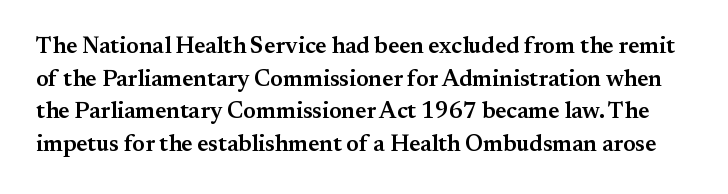
Q: Is the text bold? A: Semi-bold.
Q: Is the text italic (slanted)? A: No, it is upright.
Q: Is the text underlined? A: No.
Q: Is the spacing between letters normal or unusually wide? A: Normal.
Q: Is the spacing between lines tight, normal or loose? A: Normal.
